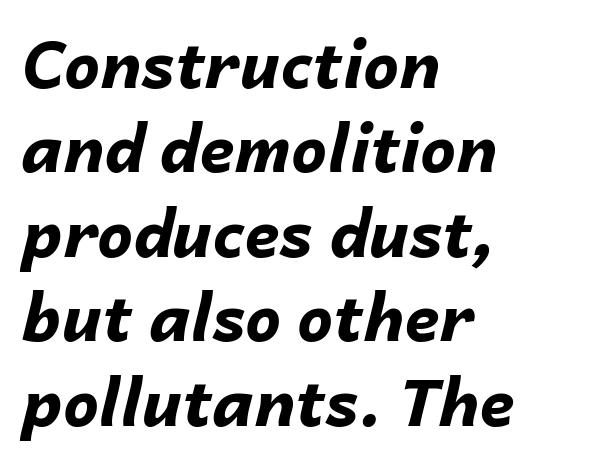
The image shows 64 px bold type, italic (leaning right); set left-aligned, normal line spacing (1.32x), normal letter spacing, not underlined; low stroke contrast and a medium x-height.
